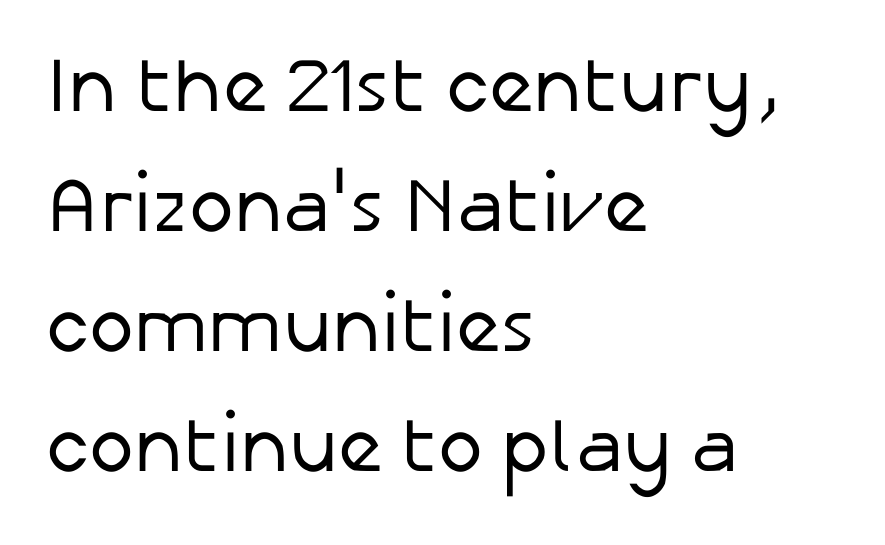
The image shows 76 px regular-weight sans-serif type, upright; set left-aligned, normal line spacing (1.58x), normal letter spacing, not underlined; low stroke contrast and a medium x-height.
